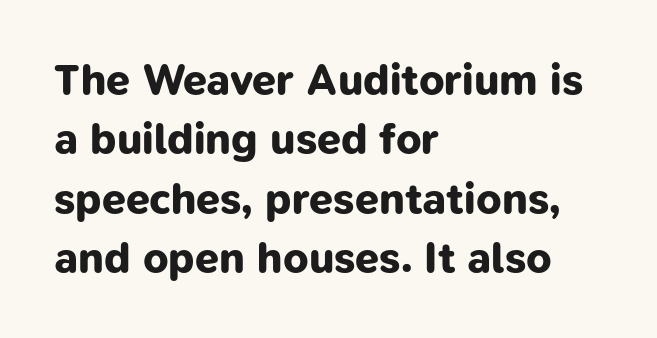
{"serif": "no", "bold": "yes", "weight": "bold", "width": "normal", "stroke_contrast": "low", "x_height": "medium", "monospaced": "no", "underline": "no", "align": "left", "line_spacing": "normal", "line_spacing_ratio": 1.38, "letter_spacing": "normal", "letter_spacing_em": 0.0, "glyph_px": 43}
